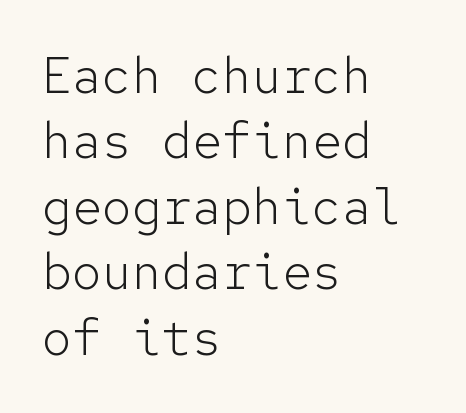
Weight class: somewhere from thin through regular. Glyph-to-glyph distance matches everyday printed text. The face used here is monospaced, like something from a code editor. All the whitespace from short lines collects on the right. Leading matches the norm, producing a regular column.
